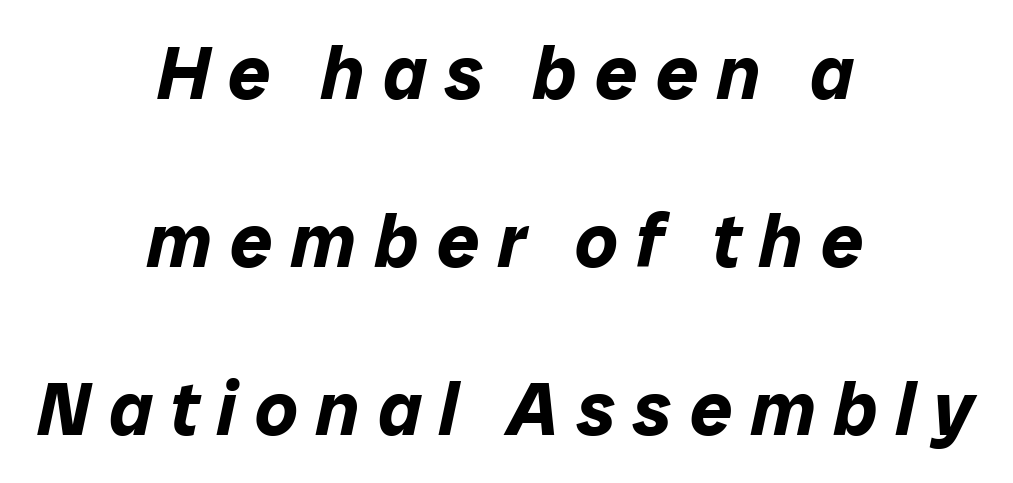
Q: Is the text bold? A: Yes.
Q: Is the text italic (slanted)? A: Yes, it leans right by about 12 degrees.
Q: Is the text underlined? A: No.
Q: How is the paragraph aligned? A: Centered.
Q: Is the spacing between letters normal or unusually wide? A: Unusually wide.
Q: Is the spacing between lines tight, normal or loose? A: Loose.
Q: Width (condensed, normal, or wide)? A: Normal.
Q: Stroke contrast? A: Low.
Q: x-height? A: Medium.
Q: Monospaced? A: No.
